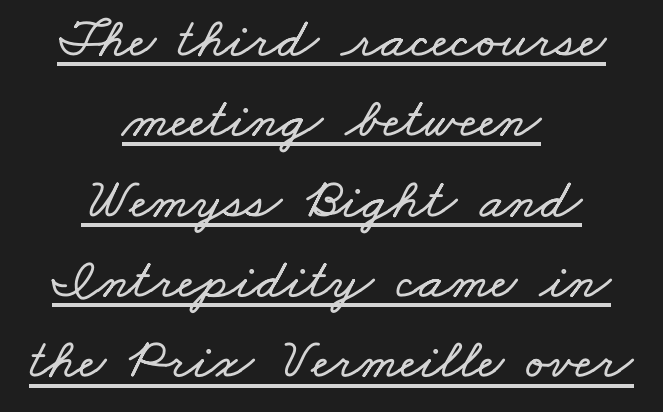
{"width": "wide", "stroke_contrast": "low", "x_height": "small", "monospaced": "no", "underline": "yes", "align": "center", "line_spacing": "normal", "line_spacing_ratio": 1.41, "letter_spacing": "normal", "letter_spacing_em": 0.0, "glyph_px": 57}
